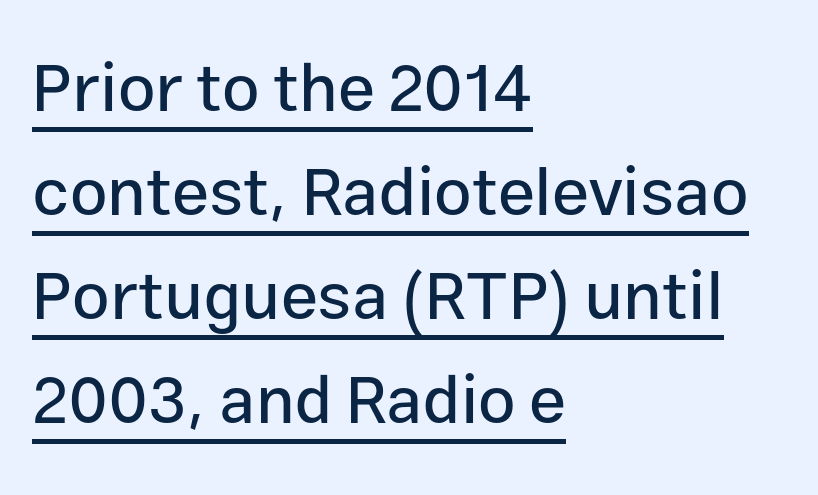
{"serif": "no", "italic": "no", "width": "normal", "stroke_contrast": "low", "x_height": "medium", "monospaced": "no", "underline": "yes", "align": "left", "line_spacing": "normal", "line_spacing_ratio": 1.55, "letter_spacing": "normal", "letter_spacing_em": 0.0, "glyph_px": 67}
